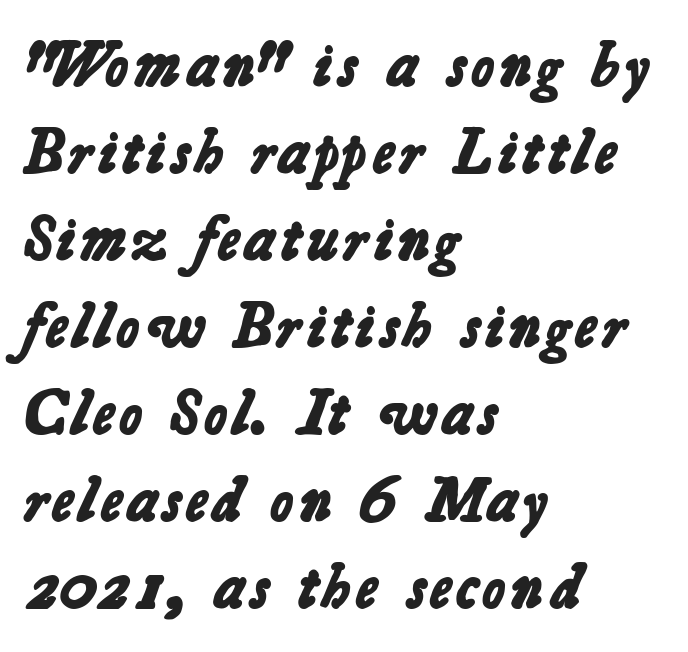
The image shows 63 px bold sans-serif type; set left-aligned, normal line spacing (1.38x), normal letter spacing, not underlined; low stroke contrast and a medium x-height.
